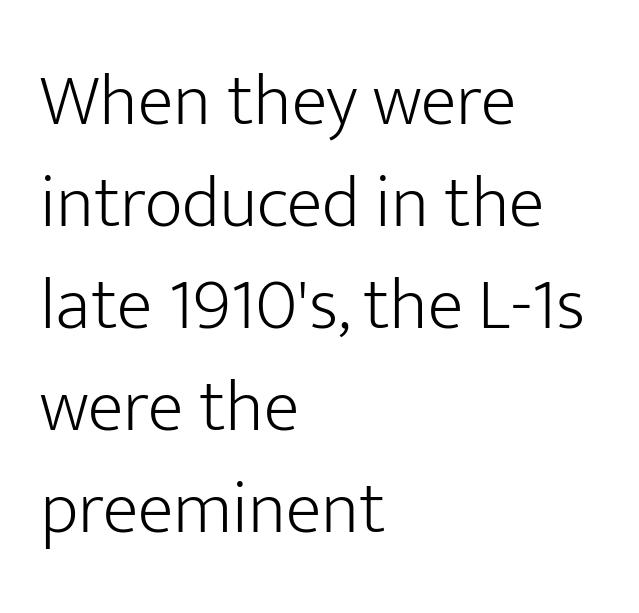
The strokes are not fattened; the text isn't bold. The typeface chosen for these lines omits serifs. Each line starts at the same left margin while the right side varies. Descenders hang freely into open space.
